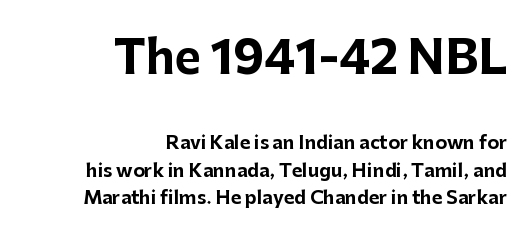
Q: Is the text bold? A: Yes.
Q: Is the text italic (slanted)? A: No, it is upright.
Q: Is the typeface a serif or a sans-serif typeface? A: Sans-serif.
Q: Is the text underlined? A: No.
Q: How is the paragraph aligned? A: Right-aligned.
Q: Is the spacing between letters normal or unusually wide? A: Normal.
Q: Is the spacing between lines tight, normal or loose? A: Normal.
Q: Which block of text is set in a larger size, the first (top) or the second (bottom)? A: The first (top) one.
Q: Width (condensed, normal, or wide)? A: Normal.
Q: Stroke contrast? A: Low.
Q: x-height? A: Medium.
Q: Monospaced? A: No.
